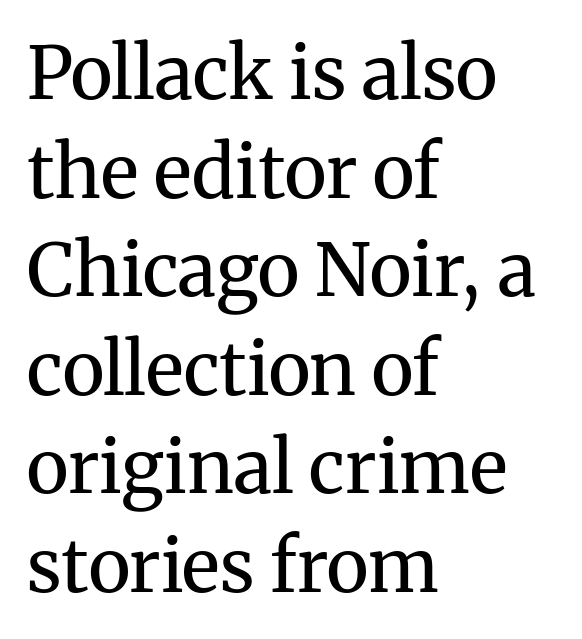
To sum up the face: it has serifs. Compared with a typical body face, this is equally light or lighter still. Observe the ordinary spacing: letters are neighbours, not strangers. Tall strokes in this sample are plumb rather than angled. The baseline area is clear.
